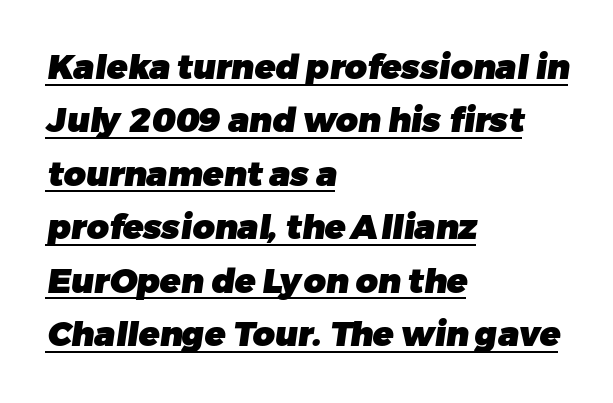
The image shows 34 px heavy sans-serif type; set left-aligned, normal line spacing (1.57x), normal letter spacing, underlined; low stroke contrast and a medium x-height.
